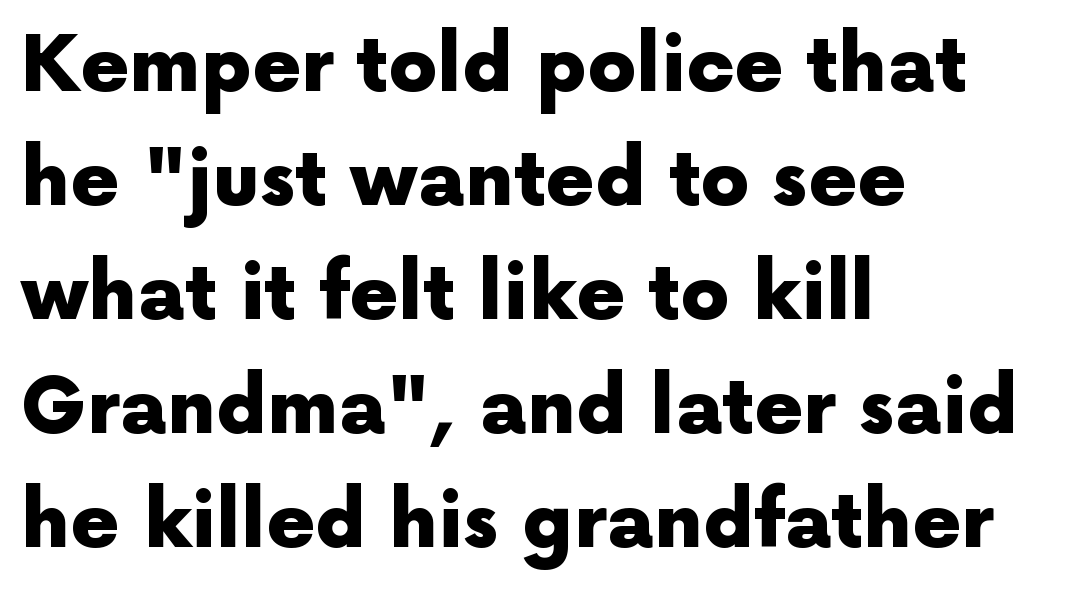
Q: Is the text bold? A: Yes.
Q: Is the text italic (slanted)? A: No, it is upright.
Q: Is the typeface a serif or a sans-serif typeface? A: Sans-serif.
Q: Is the text underlined? A: No.
Q: How is the paragraph aligned? A: Left-aligned.
Q: Is the spacing between letters normal or unusually wide? A: Normal.
Q: Is the spacing between lines tight, normal or loose? A: Normal.
Q: Width (condensed, normal, or wide)? A: Normal.
Q: x-height? A: Medium.
Q: Monospaced? A: No.
